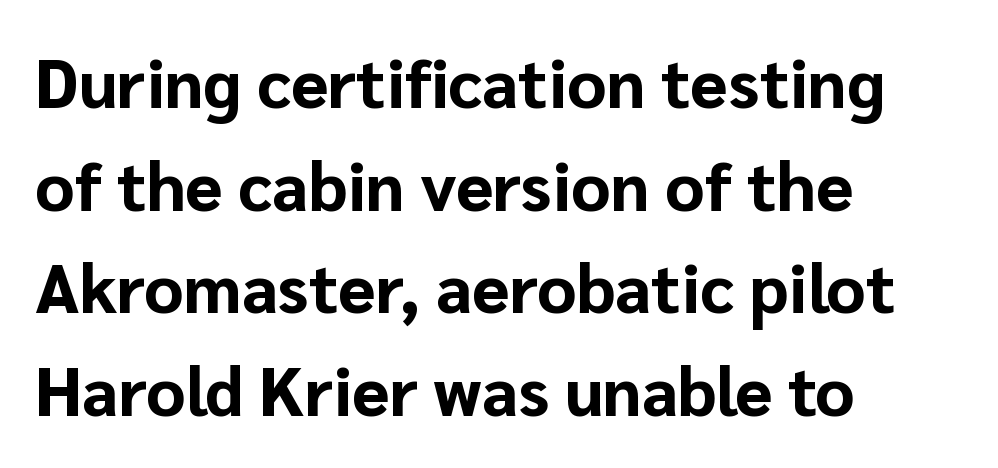
If you drew a line through each stem, it would be perfectly vertical. Descenders are the only things crossing below the line. Short note: letters normally spaced. The strokes are fattened all the way to bold.
